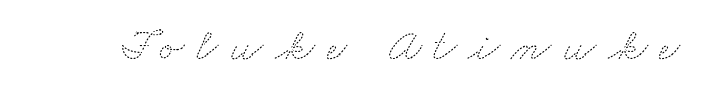
The image shows 46 px thin, wide type; set unusually wide letter spacing (+0.25 em), not underlined; medium stroke contrast and a small x-height.
